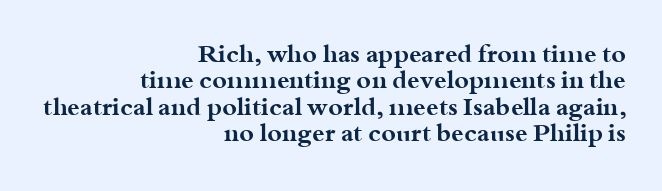
Q: Is the text bold? A: Yes.
Q: Is the text italic (slanted)? A: No, it is upright.
Q: Is the text underlined? A: No.
Q: How is the paragraph aligned? A: Right-aligned.
Q: Is the spacing between letters normal or unusually wide? A: Normal.
Q: Is the spacing between lines tight, normal or loose? A: Tight.
